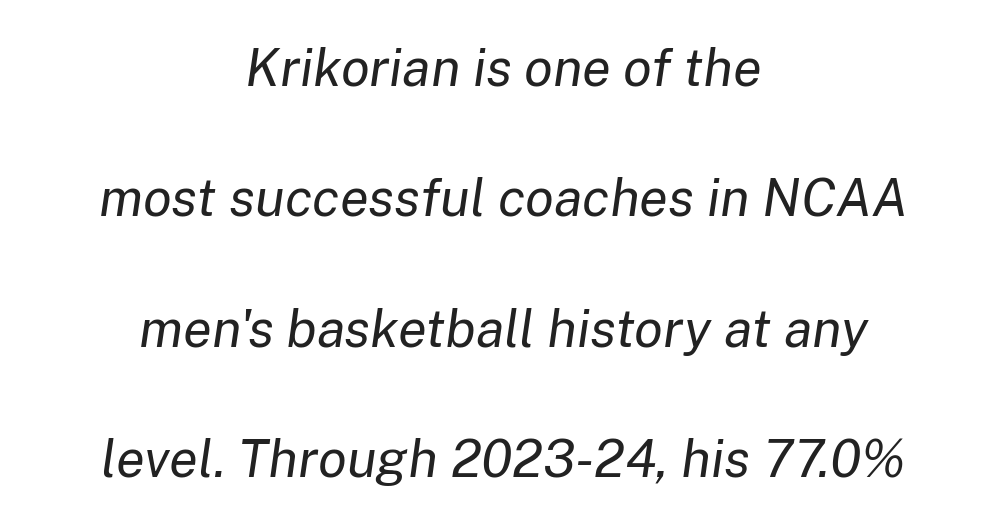
{"italic": "yes", "lean": "right", "slant_degrees": 8, "bold": "no", "weight": "regular", "width": "normal", "stroke_contrast": "low", "x_height": "medium", "monospaced": "no", "underline": "no", "align": "center", "line_spacing": "loose", "line_spacing_ratio": 2.46, "letter_spacing": "normal", "letter_spacing_em": 0.0, "glyph_px": 53}
